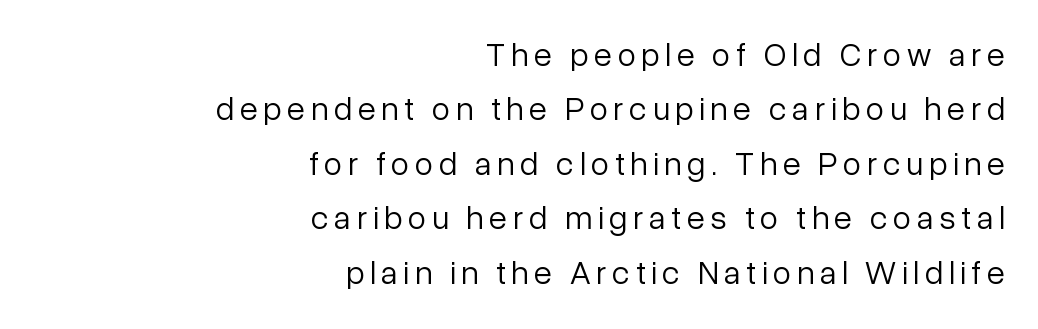
Is this a fixed-width face? No — the glyphs have proportional, varying widths. Notice how the stems are strictly vertical — no italics here. What's the leading like? Ordinary, nothing unusual. Serifs: no, the terminals of the letterforms are clean. Has an underline been added? It has not.
